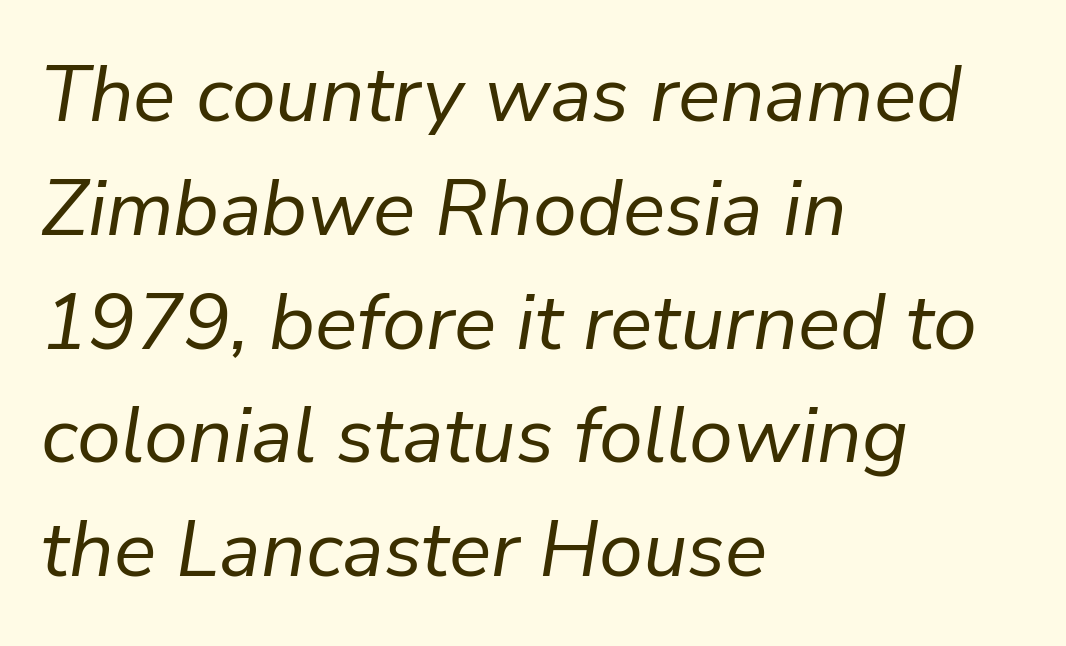
Q: Is the text bold? A: No.
Q: Is the text italic (slanted)? A: Yes, it leans right by about 9 degrees.
Q: Is the text underlined? A: No.
Q: How is the paragraph aligned? A: Left-aligned.
Q: Is the spacing between letters normal or unusually wide? A: Normal.
Q: Is the spacing between lines tight, normal or loose? A: Normal.
Q: Width (condensed, normal, or wide)? A: Normal.
Q: Stroke contrast? A: Low.
Q: x-height? A: Medium.
Q: Monospaced? A: No.
